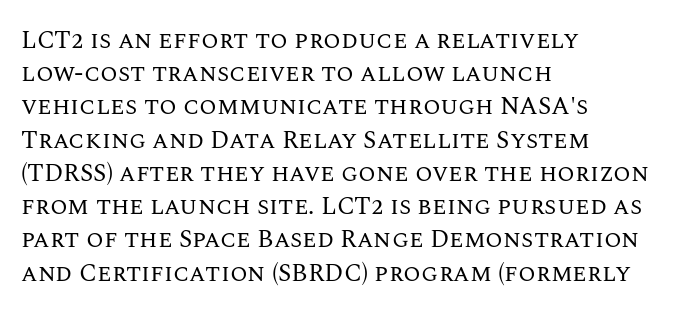
The image shows 25 px text type, upright; set left-aligned, normal line spacing (1.33x), normal letter spacing, not underlined.
